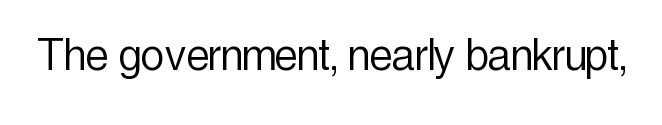
The image shows 52 px light, condensed sans-serif type, upright; set normal letter spacing, not underlined; a medium x-height.
